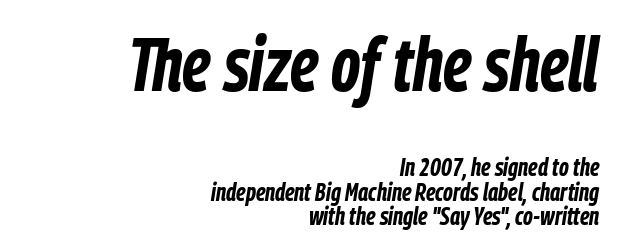
The image shows 75 px bold, condensed type, italic (leaning right); set right-aligned, tight line spacing (0.98x), normal letter spacing, not underlined; the first (top) block is 3.0x larger; low stroke contrast and a medium x-height.
